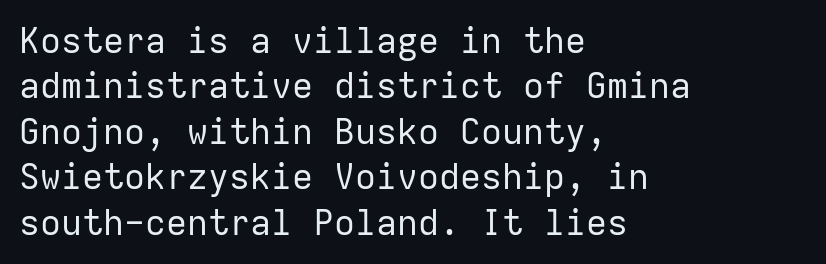
Q: Is the text bold? A: No.
Q: Is the text italic (slanted)? A: No, it is upright.
Q: Is the typeface a serif or a sans-serif typeface? A: Sans-serif.
Q: Is the text underlined? A: No.
Q: How is the paragraph aligned? A: Left-aligned.
Q: Is the spacing between letters normal or unusually wide? A: Normal.
Q: Is the spacing between lines tight, normal or loose? A: Normal.
Q: Width (condensed, normal, or wide)? A: Normal.
Q: Stroke contrast? A: Low.
Q: x-height? A: Medium.
Q: Monospaced? A: Yes.
